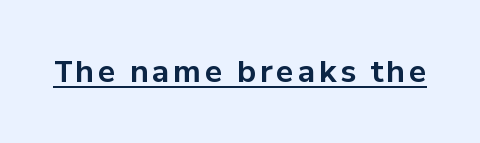
The image shows 29 px bold sans-serif type, upright; set underlined; low stroke contrast and a medium x-height.
